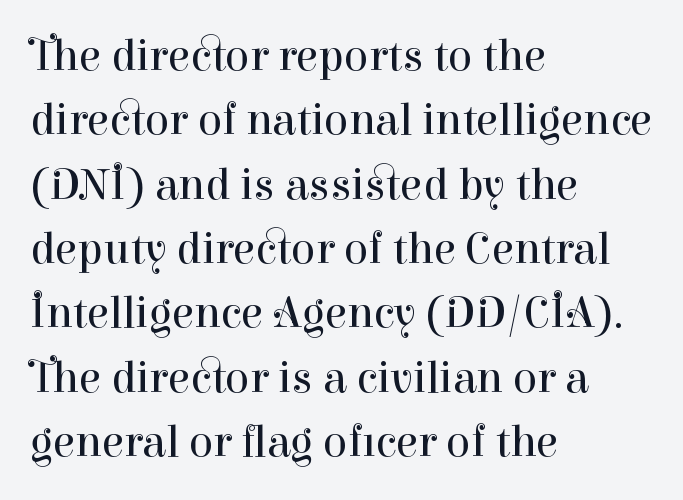
Q: Is the text bold? A: No.
Q: Is the text italic (slanted)? A: No, it is upright.
Q: Is the typeface a serif or a sans-serif typeface? A: Serif.
Q: Is the text underlined? A: No.
Q: How is the paragraph aligned? A: Left-aligned.
Q: Is the spacing between letters normal or unusually wide? A: Normal.
Q: Is the spacing between lines tight, normal or loose? A: Normal.
Q: Width (condensed, normal, or wide)? A: Normal.
Q: Stroke contrast? A: High.
Q: x-height? A: Medium.
Q: Monospaced? A: No.
